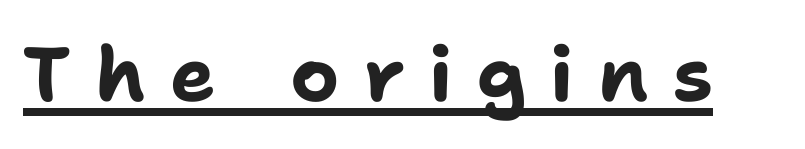
Q: Is the text bold? A: Yes.
Q: Is the text italic (slanted)? A: No, it is upright.
Q: Is the typeface a serif or a sans-serif typeface? A: Sans-serif.
Q: Is the text underlined? A: Yes.
Q: Is the spacing between letters normal or unusually wide? A: Unusually wide.
Q: Width (condensed, normal, or wide)? A: Normal.
Q: Stroke contrast? A: Low.
Q: x-height? A: Medium.
Q: Monospaced? A: No.
